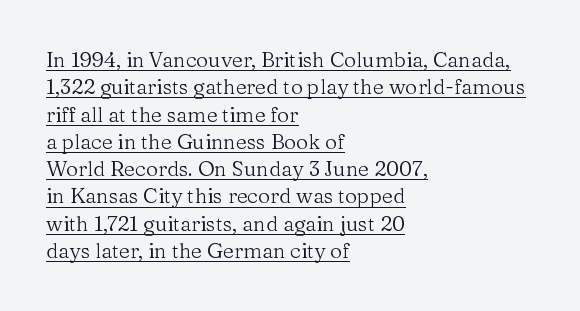
The passage shown is not bold in any degree. Typeset ragged right — the left edge is the straight one. Underlining? Definitely there. The face used here is rendered with its standard letterfit.
